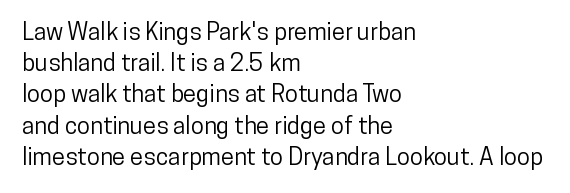
The image shows 24 px text type, upright; set left-aligned, normal line spacing (1.3x), normal letter spacing, not underlined.
